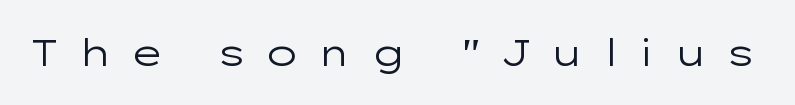
The image shows 37 px regular-weight, wide sans-serif type, upright; set unusually wide letter spacing (+0.47 em), not underlined; low stroke contrast and a medium x-height.
